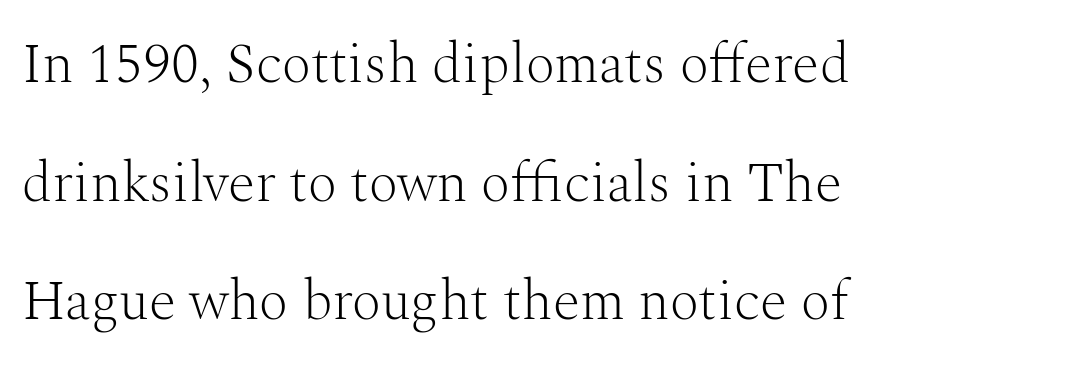
Ink coverage per letter is moderate at most. The line texture is even and compact thanks to regular tracking. Italic? Not at all — the glyphs are vertical. Does the type have serifs? Yes, each stem ends in a small foot. Short and long lines alike share a common starting point at left.
